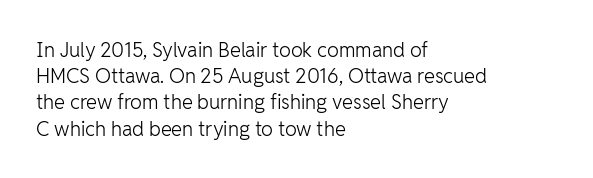
{"italic": "no", "bold": "no", "underline": "no", "align": "left", "line_spacing": "normal", "line_spacing_ratio": 1.31, "letter_spacing": "normal", "letter_spacing_em": 0.0, "glyph_px": 20}
